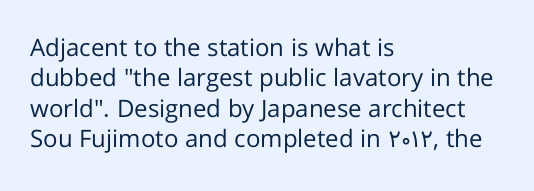
Q: Is the text bold? A: No.
Q: Is the text italic (slanted)? A: No, it is upright.
Q: Is the text underlined? A: No.
Q: How is the paragraph aligned? A: Left-aligned.
Q: Is the spacing between letters normal or unusually wide? A: Normal.
Q: Is the spacing between lines tight, normal or loose? A: Normal.
